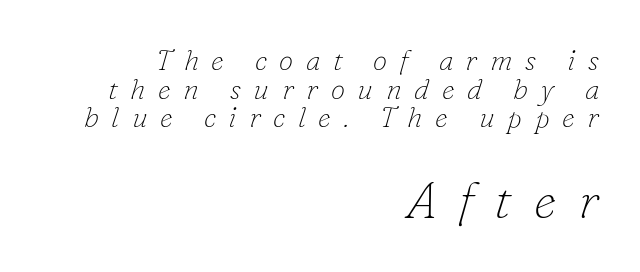
{"serif": "yes", "italic": "yes", "lean": "right", "slant_degrees": 16, "bold": "no", "weight": "thin", "width": "normal", "stroke_contrast": "low", "x_height": "small", "monospaced": "no", "underline": "no", "align": "right", "line_spacing": "tight", "line_spacing_ratio": 0.99, "letter_spacing": "wide", "letter_spacing_em": 0.43, "larger_block": "second", "size_ratio": 1.76, "glyph_px": 51}
